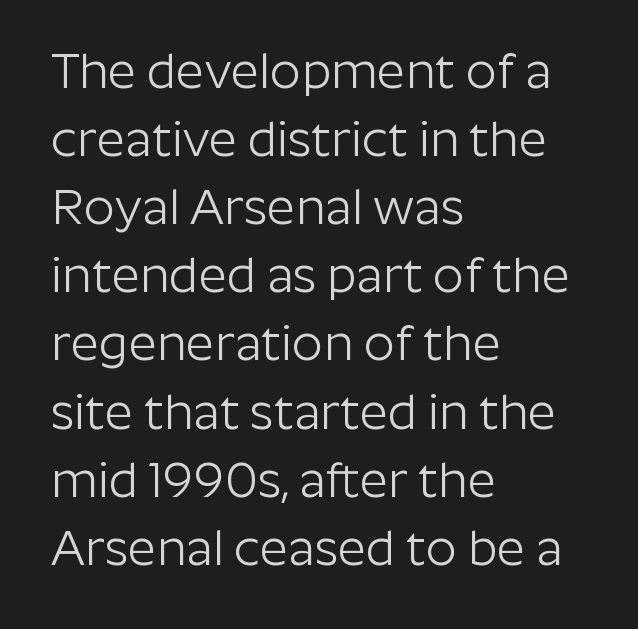
The image shows 49 px light sans-serif type, upright; set left-aligned, normal line spacing (1.39x), normal letter spacing, not underlined; low stroke contrast and a medium x-height.
